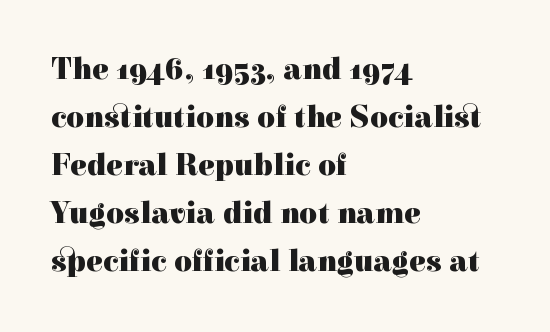
Q: Is the text bold? A: Yes.
Q: Is the text italic (slanted)? A: No, it is upright.
Q: Is the typeface a serif or a sans-serif typeface? A: Serif.
Q: Is the text underlined? A: No.
Q: How is the paragraph aligned? A: Left-aligned.
Q: Is the spacing between letters normal or unusually wide? A: Normal.
Q: Is the spacing between lines tight, normal or loose? A: Normal.
Q: Width (condensed, normal, or wide)? A: Normal.
Q: x-height? A: Medium.
Q: Monospaced? A: No.
